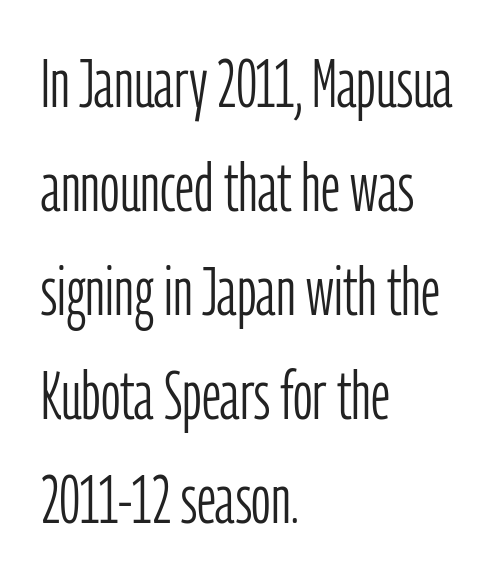
{"serif": "no", "italic": "no", "bold": "no", "weight": "light", "width": "condensed", "stroke_contrast": "low", "x_height": "medium", "monospaced": "no", "underline": "no", "align": "left", "line_spacing": "normal", "line_spacing_ratio": 1.53, "letter_spacing": "normal", "letter_spacing_em": 0.0, "glyph_px": 68}
